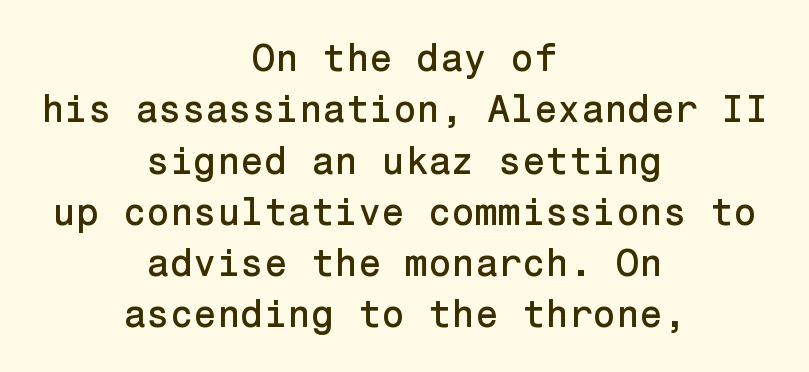
{"serif": "no", "italic": "no", "width": "normal", "stroke_contrast": "low", "x_height": "medium", "underline": "no", "align": "center", "line_spacing": "normal", "line_spacing_ratio": 1.35, "letter_spacing": "normal", "letter_spacing_em": 0.0, "glyph_px": 38}
